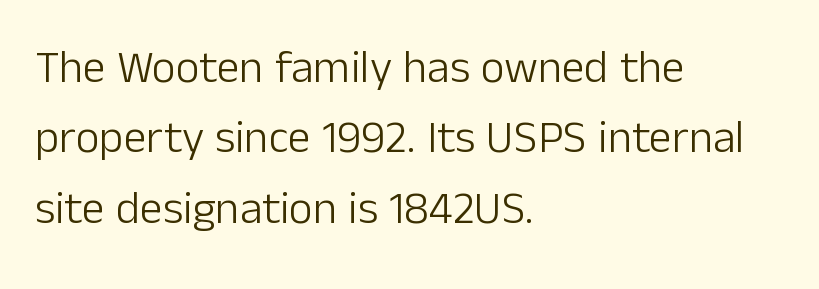
The image shows 46 px light sans-serif type, upright; set left-aligned, normal line spacing (1.53x), normal letter spacing, not underlined; low stroke contrast and a medium x-height.
